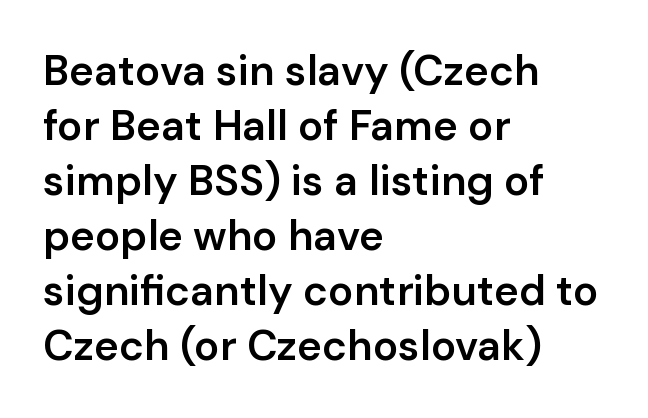
Style check: upright. Here the designer chose a conventional face with non-uniform glyph widths. Glyph-to-glyph distance matches everyday printed text. The passage is arranged the way most books set body copy — flush left.
